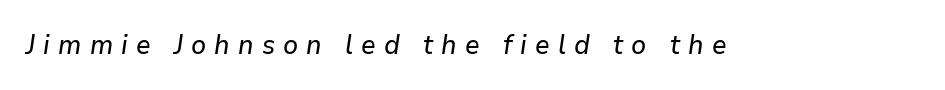
The image shows 27 px text type, italic (leaning right); set unusually wide letter spacing (+0.3 em), not underlined.
